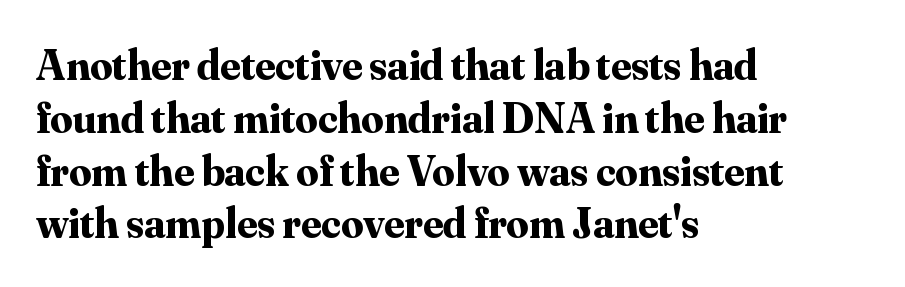
{"serif": "yes", "italic": "no", "bold": "yes", "weight": "bold", "width": "normal", "stroke_contrast": "medium", "x_height": "small", "monospaced": "no", "underline": "no", "align": "left", "line_spacing_ratio": 1.2, "letter_spacing": "normal", "letter_spacing_em": 0.0, "glyph_px": 44}
